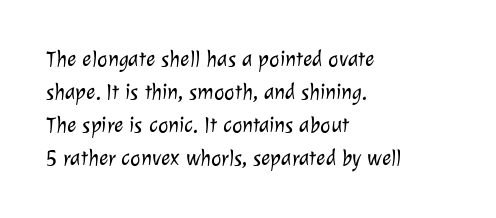
{"bold": "no", "underline": "no", "align": "left", "line_spacing": "normal", "line_spacing_ratio": 1.5, "letter_spacing": "normal", "letter_spacing_em": 0.0, "glyph_px": 22}
